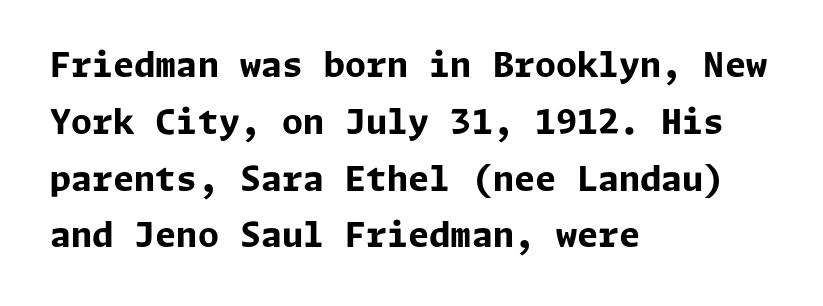
The image shows 34 px bold sans-serif type, upright; set left-aligned, normal line spacing (1.67x), normal letter spacing, not underlined; low stroke contrast and a medium x-height.
